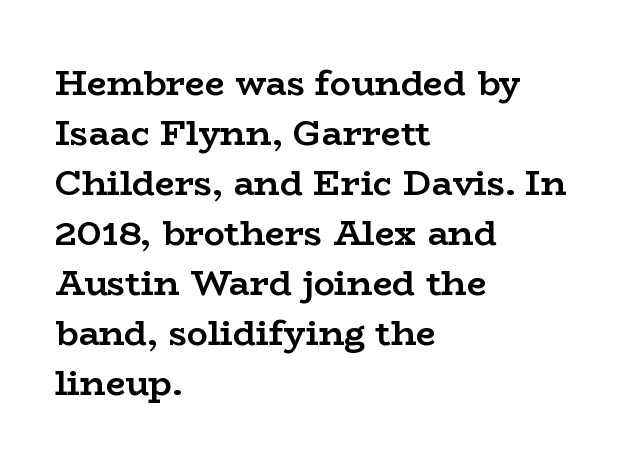
A typesetter would label this face a serif. Evenly set lines give the paragraph a standard silhouette. The specimen omits any rule beneath the text block's lines. The face used here is proportionally spaced, like ordinary book or web type. Bold? Absolutely — the strokes are thick and heavy.
